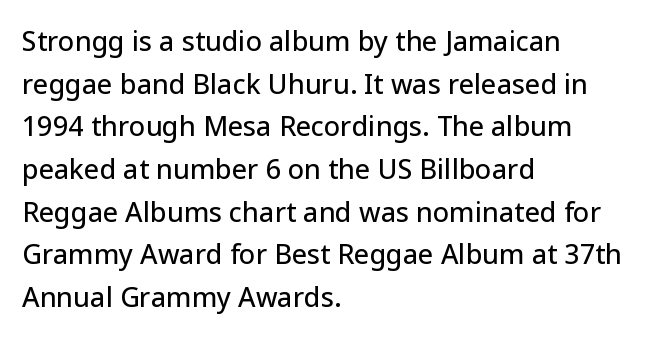
{"italic": "no", "underline": "no", "align": "left", "line_spacing": "normal", "line_spacing_ratio": 1.58, "letter_spacing": "normal", "letter_spacing_em": 0.0, "glyph_px": 27}
